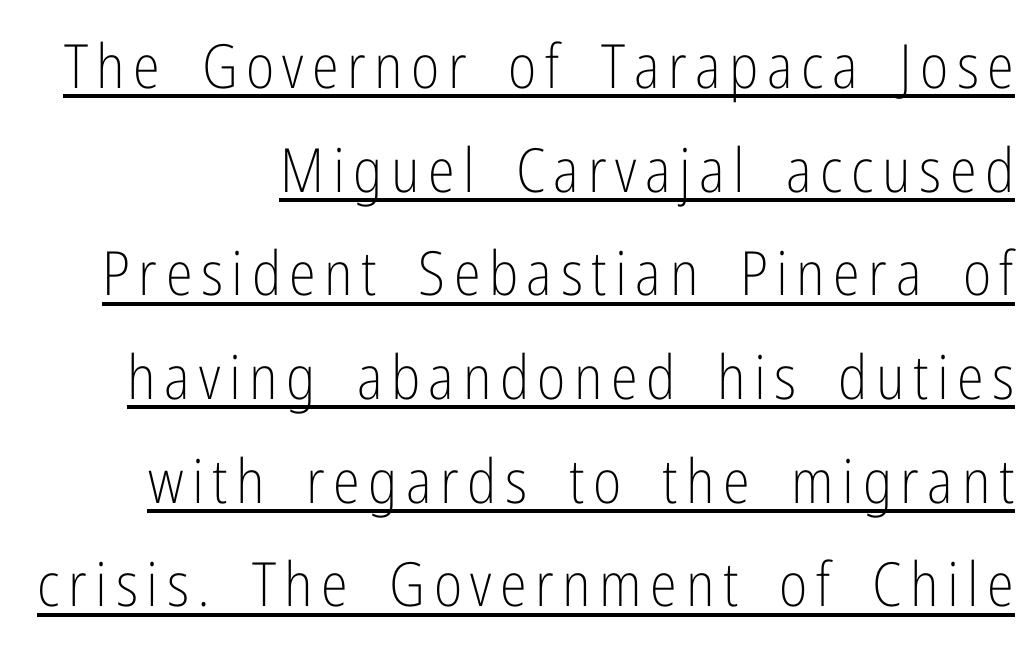
{"serif": "no", "italic": "no", "bold": "no", "weight": "light", "width": "condensed", "stroke_contrast": "low", "x_height": "medium", "monospaced": "no", "underline": "yes", "line_spacing": "normal", "line_spacing_ratio": 1.7, "glyph_px": 61}
